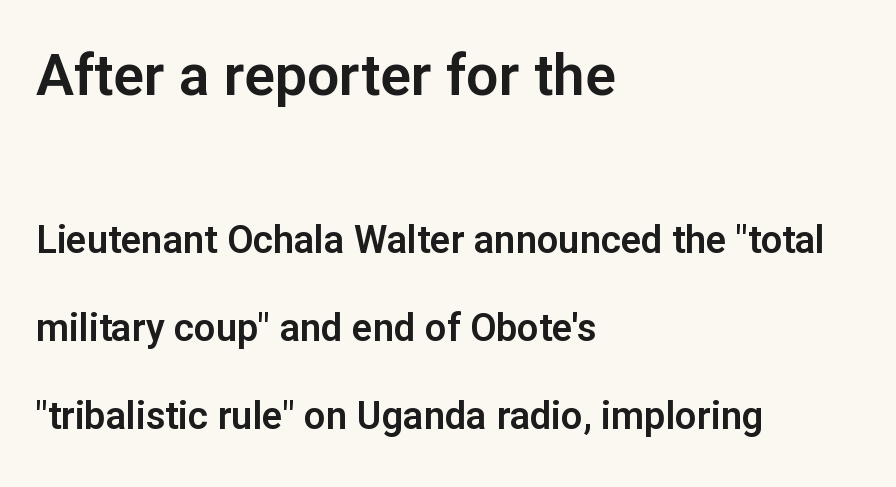
{"serif": "no", "italic": "no", "width": "normal", "stroke_contrast": "low", "x_height": "medium", "monospaced": "no", "underline": "no", "align": "left", "line_spacing": "loose", "line_spacing_ratio": 2.32, "letter_spacing": "normal", "letter_spacing_em": 0.0, "larger_block": "first", "size_ratio": 1.5, "glyph_px": 57}
